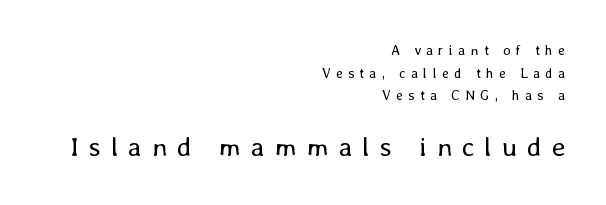
{"italic": "no", "bold": "no", "underline": "no", "align": "right", "line_spacing": "normal", "line_spacing_ratio": 1.61, "letter_spacing": "wide", "letter_spacing_em": 0.37, "larger_block": "second", "size_ratio": 1.93, "glyph_px": 27}
